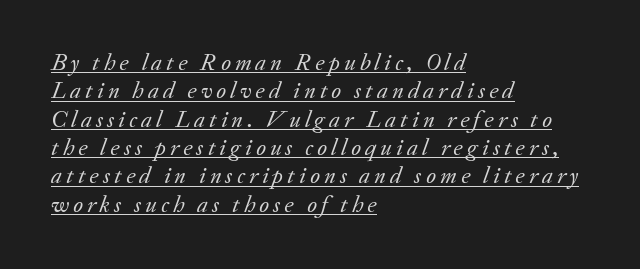
{"italic": "yes", "lean": "right", "slant_degrees": 20, "bold": "no", "underline": "yes", "align": "left", "line_spacing_ratio": 1.18, "glyph_px": 24}
